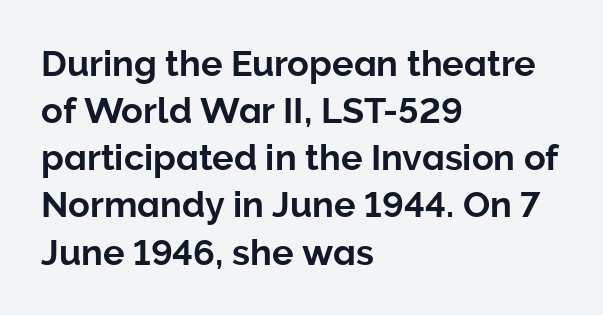
The image shows 36 px sans-serif type, upright; set left-aligned, normal line spacing (1.31x), normal letter spacing, not underlined; low stroke contrast and a medium x-height.
